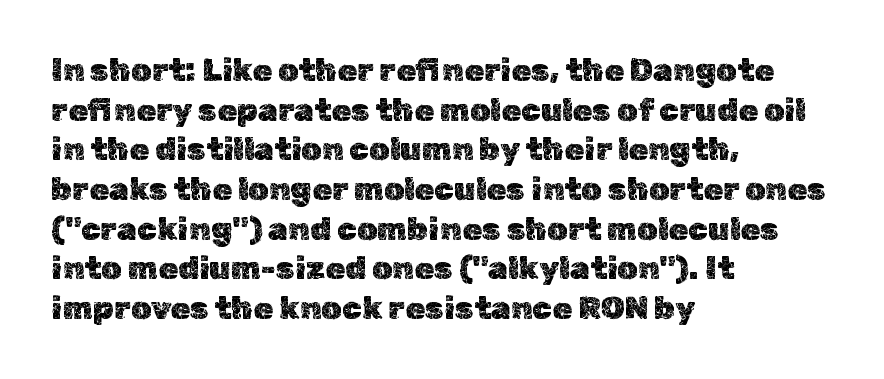
Q: Is the text italic (slanted)? A: No, it is upright.
Q: Is the text underlined? A: No.
Q: How is the paragraph aligned? A: Left-aligned.
Q: Is the spacing between letters normal or unusually wide? A: Normal.
Q: Width (condensed, normal, or wide)? A: Normal.
Q: x-height? A: Medium.
Q: Monospaced? A: No.
